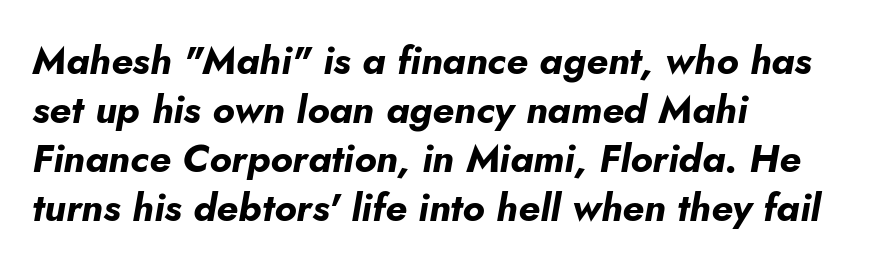
{"italic": "yes", "lean": "right", "slant_degrees": 5, "bold": "yes", "weight": "bold", "width": "normal", "stroke_contrast": "low", "x_height": "small", "monospaced": "no", "underline": "no", "align": "left", "line_spacing": "normal", "line_spacing_ratio": 1.26, "letter_spacing": "normal", "letter_spacing_em": 0.0, "glyph_px": 39}
